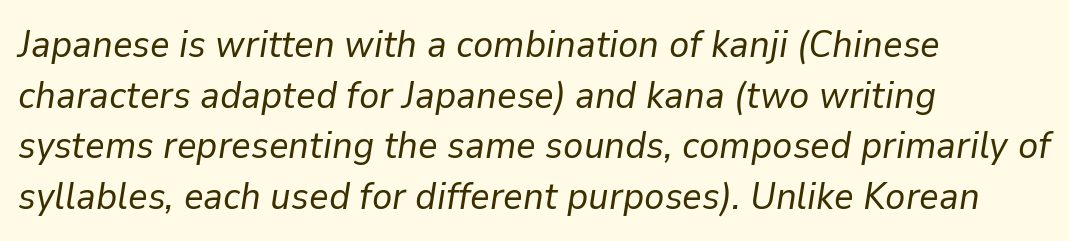
The image shows 38 px regular-weight type, italic (leaning right); set left-aligned, normal line spacing (1.33x), normal letter spacing, not underlined; low stroke contrast and a medium x-height.
